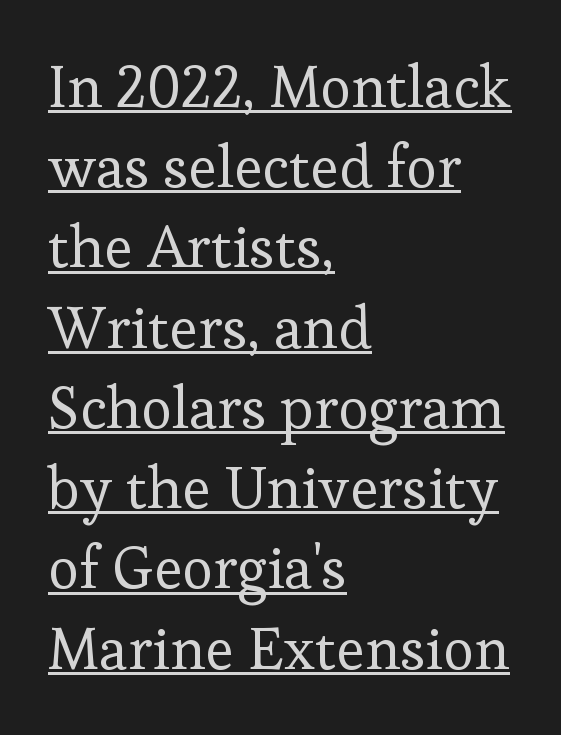
Q: Is the text bold? A: No.
Q: Is the text italic (slanted)? A: No, it is upright.
Q: Is the typeface a serif or a sans-serif typeface? A: Serif.
Q: Is the text underlined? A: Yes.
Q: How is the paragraph aligned? A: Left-aligned.
Q: Is the spacing between letters normal or unusually wide? A: Normal.
Q: Is the spacing between lines tight, normal or loose? A: Normal.
Q: Width (condensed, normal, or wide)? A: Normal.
Q: Stroke contrast? A: Low.
Q: x-height? A: Medium.
Q: Monospaced? A: No.
